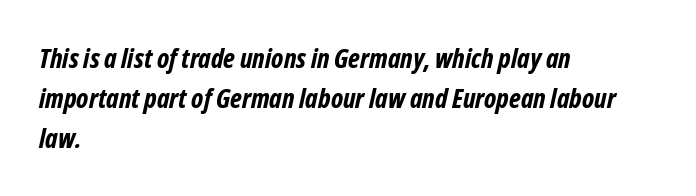
The image shows 27 px bold type; set left-aligned, normal line spacing (1.49x), normal letter spacing, not underlined.
